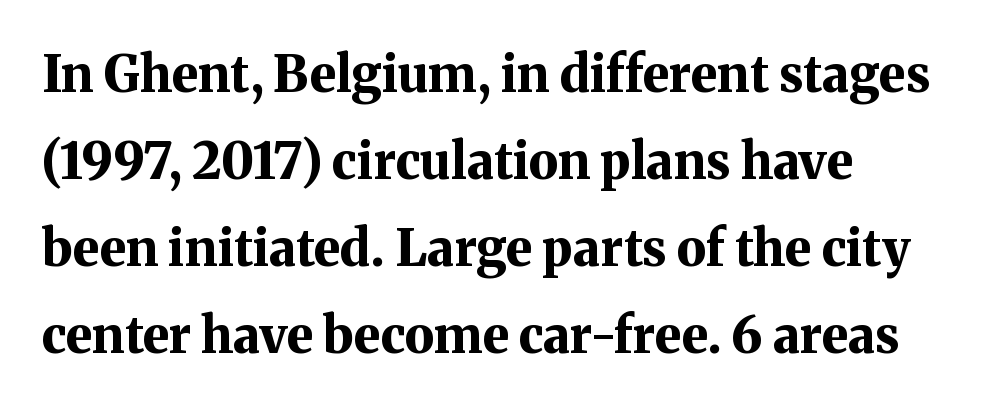
{"serif": "yes", "italic": "no", "bold": "yes", "weight": "bold", "width": "normal", "stroke_contrast": "medium", "x_height": "medium", "monospaced": "no", "underline": "no", "align": "left", "line_spacing_ratio": 1.74, "letter_spacing": "normal", "letter_spacing_em": 0.0, "glyph_px": 50}
